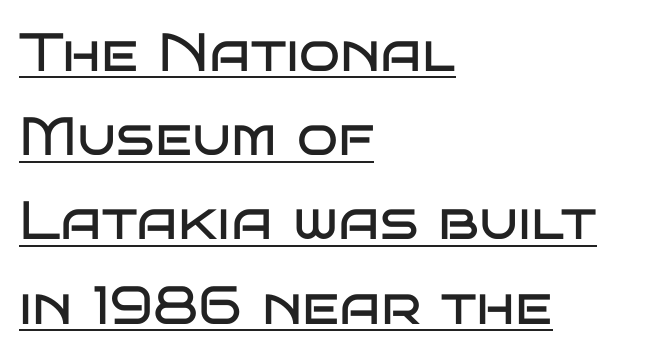
The image shows 54 px regular-weight, wide sans-serif type, upright; set left-aligned, normal line spacing (1.56x), normal letter spacing, underlined; low stroke contrast and a large x-height.
